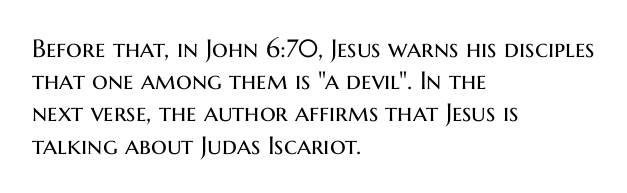
{"italic": "no", "bold": "no", "underline": "no", "align": "left", "line_spacing": "normal", "line_spacing_ratio": 1.29, "letter_spacing": "normal", "letter_spacing_em": 0.0, "glyph_px": 25}
